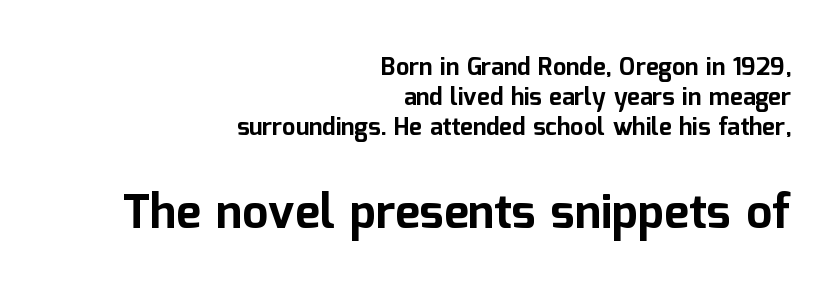
Q: Is the text bold? A: Yes.
Q: Is the text italic (slanted)? A: No, it is upright.
Q: Is the typeface a serif or a sans-serif typeface? A: Sans-serif.
Q: Is the text underlined? A: No.
Q: How is the paragraph aligned? A: Right-aligned.
Q: Is the spacing between letters normal or unusually wide? A: Normal.
Q: Is the spacing between lines tight, normal or loose? A: Normal.
Q: Which block of text is set in a larger size, the first (top) or the second (bottom)? A: The second (bottom) one.
Q: Width (condensed, normal, or wide)? A: Normal.
Q: Stroke contrast? A: Low.
Q: x-height? A: Medium.
Q: Monospaced? A: No.
